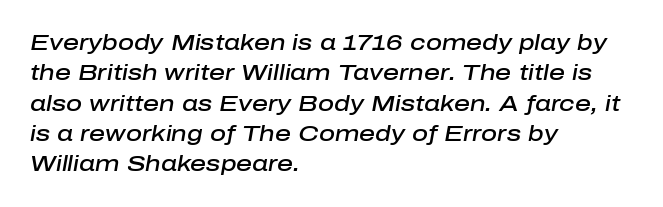
{"italic": "yes", "lean": "right", "slant_degrees": 10, "bold": "semi", "underline": "no", "align": "left", "line_spacing": "normal", "line_spacing_ratio": 1.38, "letter_spacing": "normal", "letter_spacing_em": 0.0, "glyph_px": 22}
